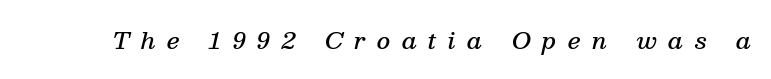
Q: Is the text bold? A: Semi-bold.
Q: Is the text italic (slanted)? A: Yes, it leans right by about 13 degrees.
Q: Is the text underlined? A: No.
Q: Is the spacing between letters normal or unusually wide? A: Unusually wide.
